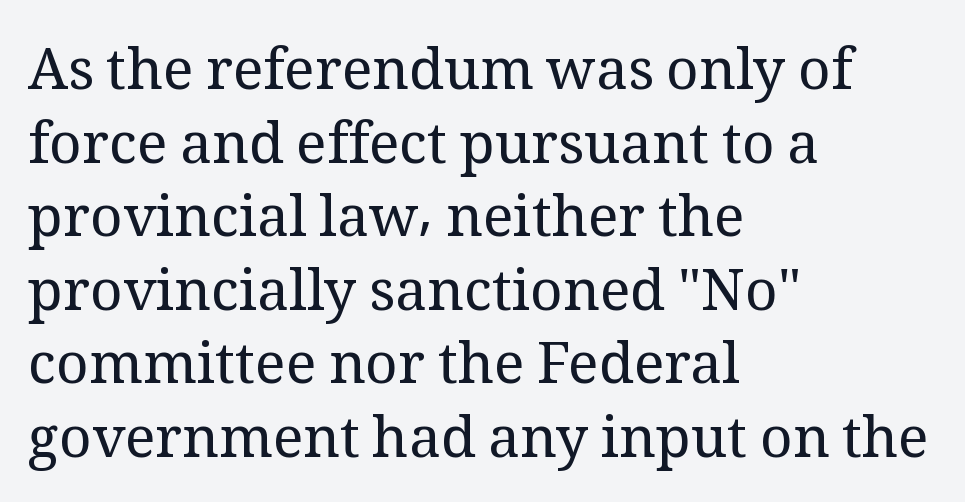
{"serif": "yes", "italic": "no", "bold": "no", "weight": "regular", "width": "normal", "stroke_contrast": "medium", "x_height": "medium", "monospaced": "no", "underline": "no", "align": "left", "line_spacing": "normal", "line_spacing_ratio": 1.29, "letter_spacing": "normal", "letter_spacing_em": 0.0, "glyph_px": 57}
